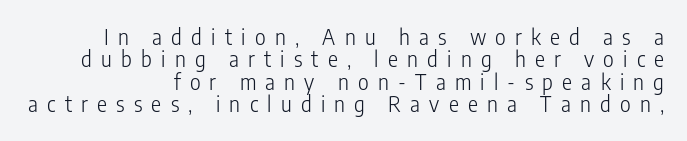
Compared with typical body copy, the letter spacing here is much looser. The space between consecutive lines is stingy. Is this a heavy cut? Hardly; it is regular or lighter. Every stem runs plumb, perpendicular to the baseline.
